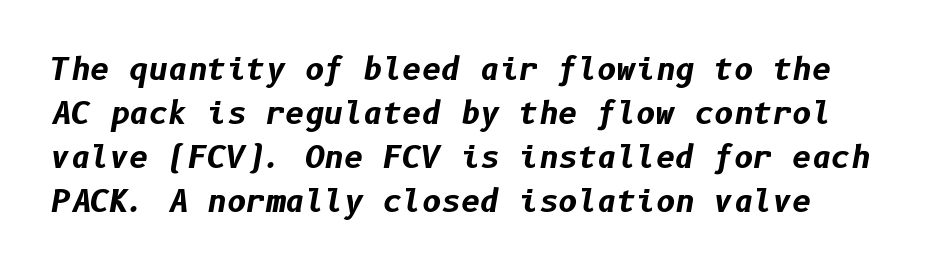
{"italic": "yes", "lean": "right", "slant_degrees": 10, "bold": "yes", "weight": "bold", "width": "normal", "stroke_contrast": "low", "x_height": "medium", "underline": "no", "line_spacing": "normal", "line_spacing_ratio": 1.47, "letter_spacing": "normal", "letter_spacing_em": 0.0, "glyph_px": 30}
